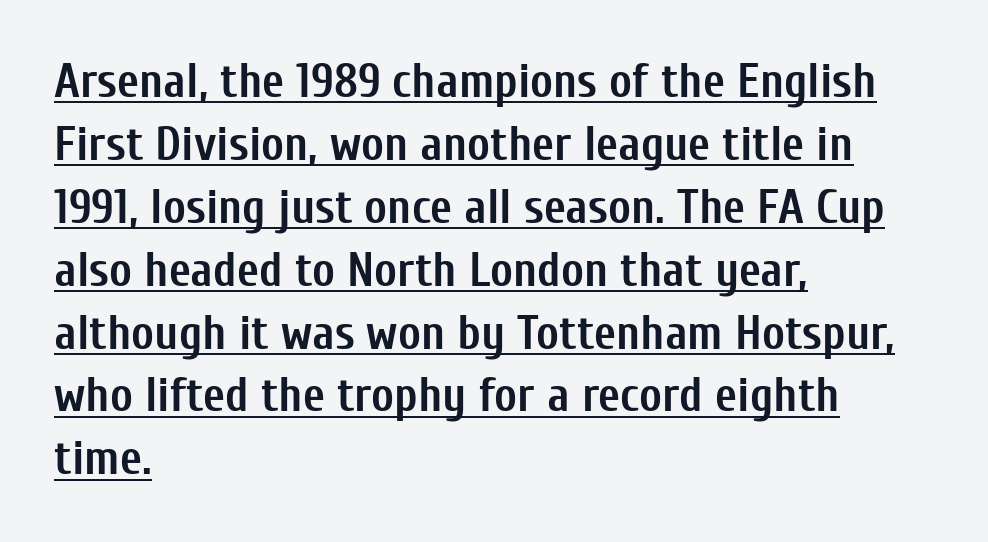
The image shows 48 px semibold, condensed sans-serif type, upright; set left-aligned, normal line spacing (1.31x), normal letter spacing, underlined; low stroke contrast and a medium x-height.
